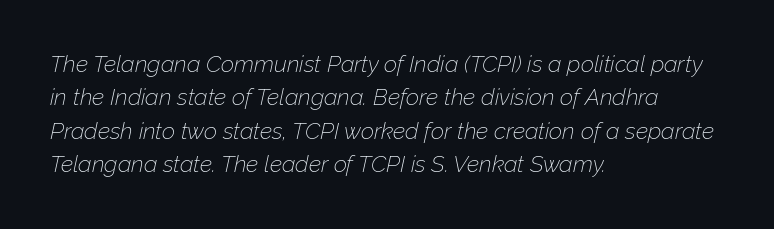
The image shows 23 px text type, italic (leaning right); set left-aligned, normal line spacing (1.45x), normal letter spacing, not underlined.
